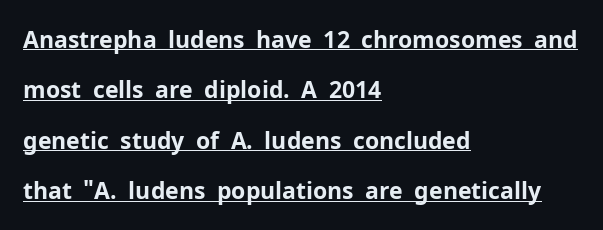
{"italic": "no", "bold": "yes", "underline": "yes", "align": "left", "line_spacing": "loose", "line_spacing_ratio": 2.19, "letter_spacing": "normal", "letter_spacing_em": 0.0, "glyph_px": 23}
